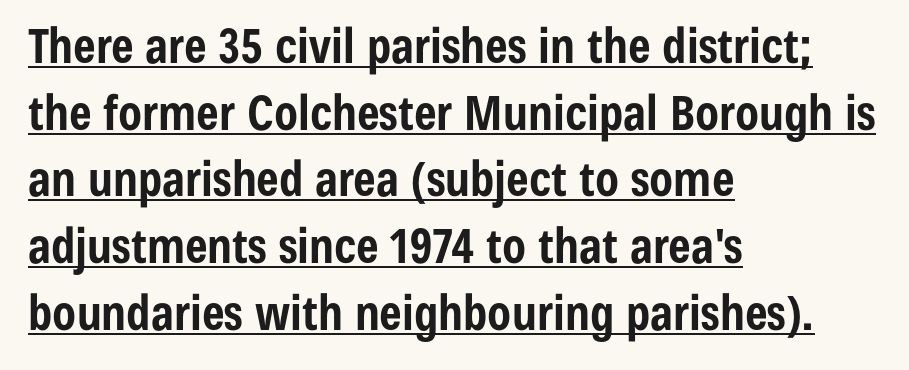
{"serif": "no", "italic": "no", "bold": "yes", "weight": "bold", "width": "condensed", "stroke_contrast": "low", "x_height": "medium", "monospaced": "no", "underline": "yes", "align": "left", "line_spacing": "normal", "line_spacing_ratio": 1.39, "letter_spacing": "normal", "letter_spacing_em": 0.0, "glyph_px": 48}
